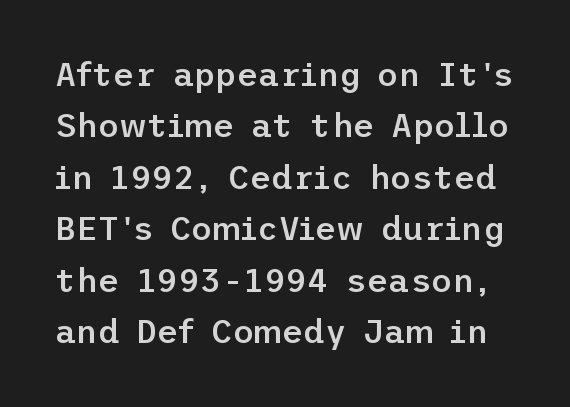
Q: Is the text bold? A: Semi-bold.
Q: Is the text italic (slanted)? A: No, it is upright.
Q: Is the typeface a serif or a sans-serif typeface? A: Sans-serif.
Q: Is the text underlined? A: No.
Q: Is the spacing between letters normal or unusually wide? A: Normal.
Q: Is the spacing between lines tight, normal or loose? A: Normal.
Q: Width (condensed, normal, or wide)? A: Normal.
Q: Stroke contrast? A: Low.
Q: x-height? A: Medium.
